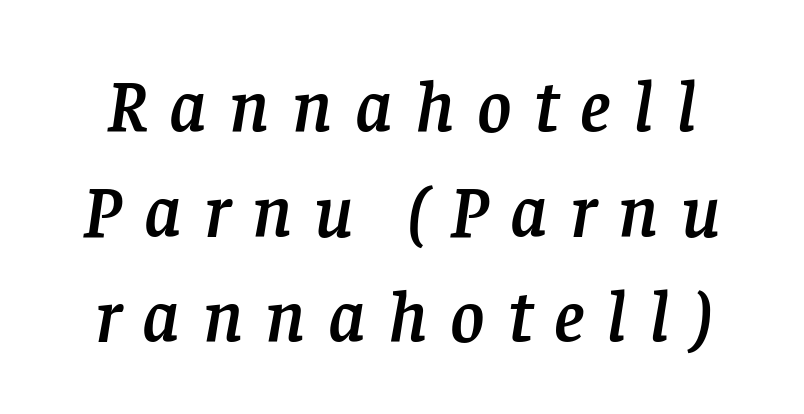
Q: Is the text italic (slanted)? A: Yes, it leans right by about 8 degrees.
Q: Is the typeface a serif or a sans-serif typeface? A: Serif.
Q: Is the text underlined? A: No.
Q: Is the spacing between letters normal or unusually wide? A: Unusually wide.
Q: Is the spacing between lines tight, normal or loose? A: Normal.
Q: Width (condensed, normal, or wide)? A: Normal.
Q: Stroke contrast? A: Low.
Q: x-height? A: Large.
Q: Monospaced? A: No.
